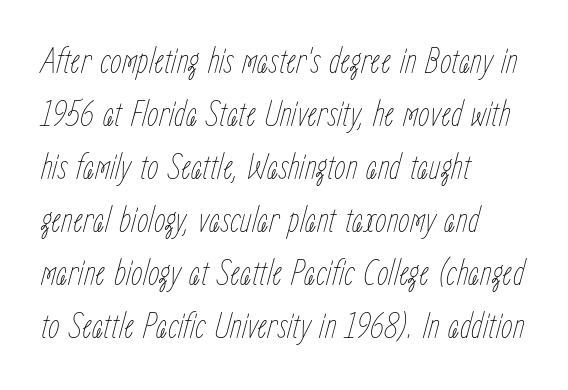
Q: Is the text bold? A: No.
Q: Is the text italic (slanted)? A: Yes, it leans right by about 15 degrees.
Q: Is the text underlined? A: No.
Q: How is the paragraph aligned? A: Left-aligned.
Q: Is the spacing between letters normal or unusually wide? A: Normal.
Q: Is the spacing between lines tight, normal or loose? A: Normal.
Q: Width (condensed, normal, or wide)? A: Condensed.
Q: Stroke contrast? A: Low.
Q: x-height? A: Medium.
Q: Monospaced? A: No.
